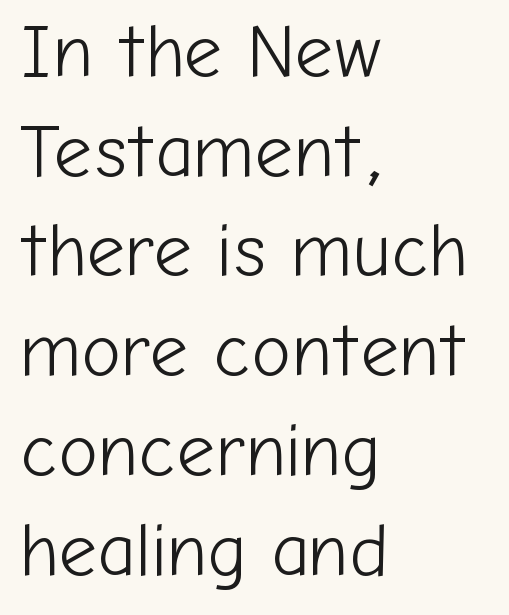
Vertically, the passage feels balanced, rows spaced as you'd expect. The passage is arranged the way most books set body copy — flush left. The strip under each line holds only bare page. In terms of posture, this sample is upright. Characters follow at the spacing the type designer built in. The typesetting does not lean heavy: it is not bold.
